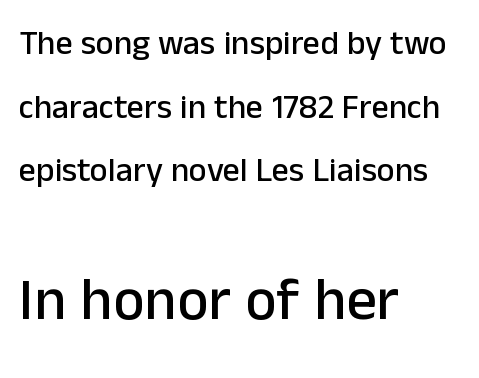
{"serif": "no", "italic": "no", "width": "normal", "stroke_contrast": "low", "x_height": "medium", "monospaced": "no", "underline": "no", "align": "left", "line_spacing_ratio": 1.87, "letter_spacing": "normal", "letter_spacing_em": 0.0, "larger_block": "second", "size_ratio": 1.76, "glyph_px": 60}
